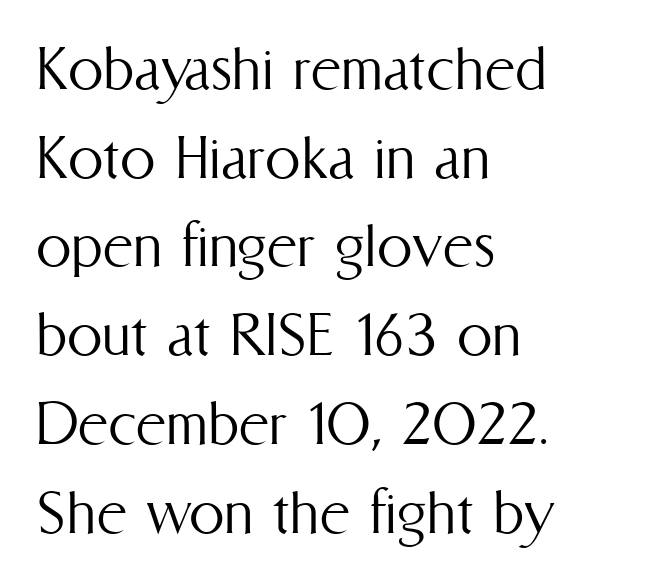
{"italic": "no", "bold": "no", "weight": "light", "width": "condensed", "stroke_contrast": "medium", "x_height": "medium", "monospaced": "no", "underline": "no", "align": "left", "line_spacing": "normal", "line_spacing_ratio": 1.25, "letter_spacing": "normal", "letter_spacing_em": 0.0, "glyph_px": 71}
